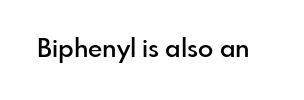
The letters stand upright; this is a roman face. Words appear dense and cohesive because spacing is normal. What weight is shown? A semibold, between regular and bold. The passage shown is not underscored anywhere.
